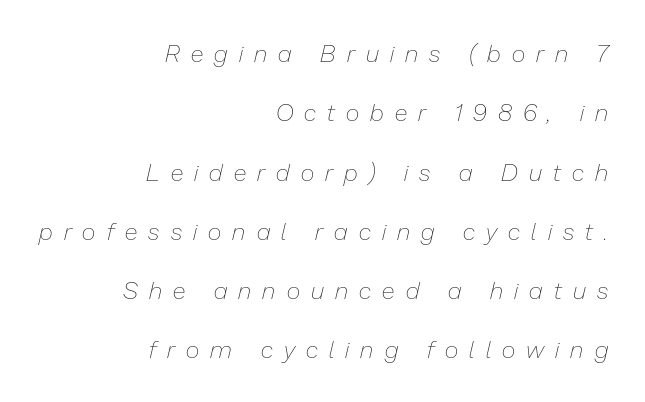
The image shows 24 px text type, italic (leaning right); set right-aligned, loose line spacing (2.47x), unusually wide letter spacing (+0.47 em), not underlined.
